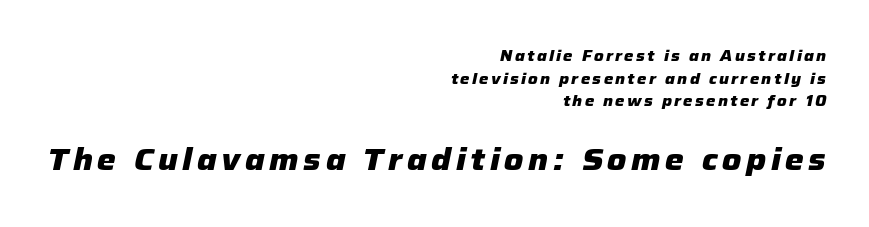
The image shows 30 px heavy type, italic (leaning right); set right-aligned, normal line spacing (1.51x), not underlined; the second (bottom) block is 2.0x larger; low stroke contrast and a medium x-height.
